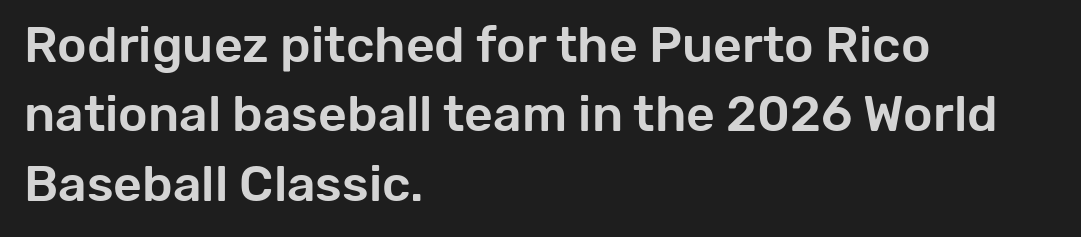
The image shows 50 px sans-serif type, upright; set left-aligned, normal line spacing (1.39x), normal letter spacing, not underlined; low stroke contrast and a medium x-height.
